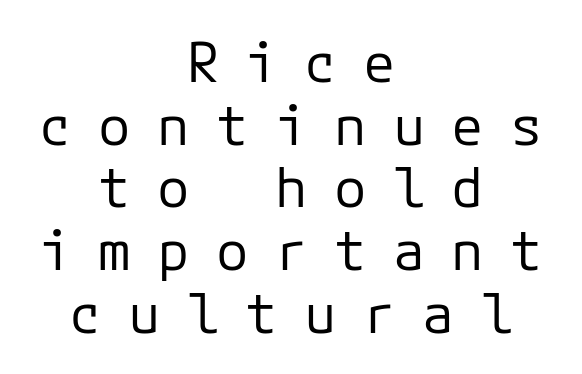
Q: Is the text bold? A: No.
Q: Is the text italic (slanted)? A: No, it is upright.
Q: Is the typeface a serif or a sans-serif typeface? A: Sans-serif.
Q: Is the text underlined? A: No.
Q: How is the paragraph aligned? A: Centered.
Q: Is the spacing between letters normal or unusually wide? A: Unusually wide.
Q: Width (condensed, normal, or wide)? A: Normal.
Q: Stroke contrast? A: Low.
Q: x-height? A: Medium.
